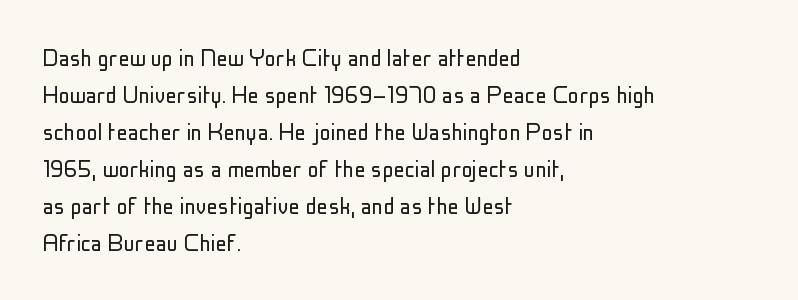
Looks like regular typesetting: each glyph gets only the width it needs. Decoration check: the copy has no underline. Left-aligned paragraph, ragged on the right. Characters follow at the spacing the type designer built in. Unlike a traditional serif, this face leaves its strokes unadorned.
